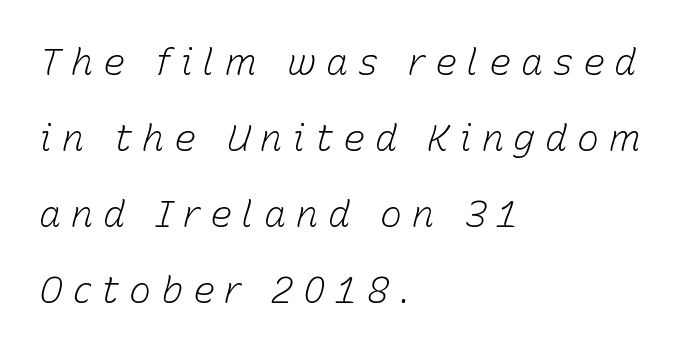
{"italic": "yes", "lean": "right", "slant_degrees": 15, "bold": "no", "weight": "light", "width": "normal", "stroke_contrast": "low", "x_height": "medium", "monospaced": "no", "underline": "no", "align": "left", "line_spacing": "loose", "line_spacing_ratio": 2.05, "letter_spacing": "wide", "letter_spacing_em": 0.26, "glyph_px": 37}
